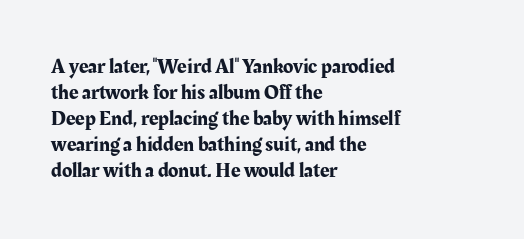
The typesetter chose a ragged-right arrangement here. The type sits square on the baseline with zero lean. There is no visible air inserted between adjacent glyphs. Has an underline been added? It has not.
